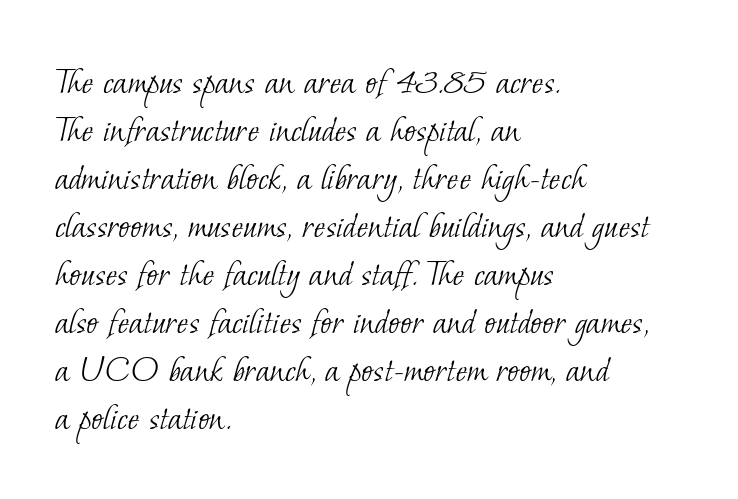
{"serif": "yes", "bold": "no", "weight": "light", "width": "normal", "stroke_contrast": "low", "x_height": "small", "monospaced": "no", "underline": "no", "align": "left", "line_spacing_ratio": 1.23, "letter_spacing": "normal", "letter_spacing_em": 0.0, "glyph_px": 39}
